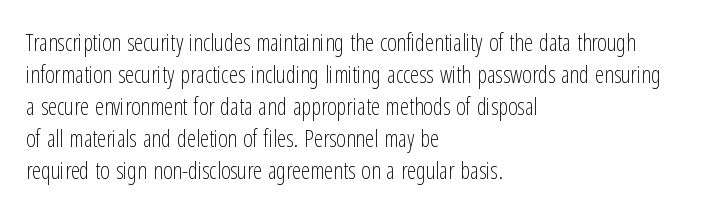
{"italic": "no", "bold": "no", "underline": "no", "align": "left", "line_spacing": "normal", "line_spacing_ratio": 1.39, "letter_spacing": "normal", "letter_spacing_em": 0.0, "glyph_px": 23}
